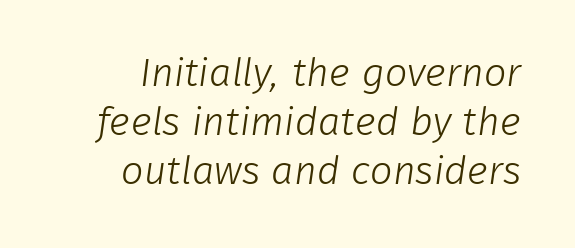
Q: Is the text bold? A: No.
Q: Is the typeface a serif or a sans-serif typeface? A: Sans-serif.
Q: Is the text underlined? A: No.
Q: Is the spacing between letters normal or unusually wide? A: Normal.
Q: Width (condensed, normal, or wide)? A: Normal.
Q: Stroke contrast? A: Low.
Q: x-height? A: Medium.
Q: Monospaced? A: No.
